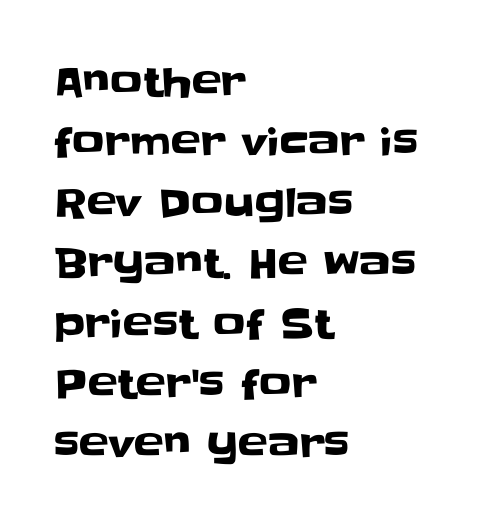
Q: Is the text italic (slanted)? A: No, it is upright.
Q: Is the typeface a serif or a sans-serif typeface? A: Sans-serif.
Q: Is the text underlined? A: No.
Q: How is the paragraph aligned? A: Left-aligned.
Q: Is the spacing between letters normal or unusually wide? A: Normal.
Q: Is the spacing between lines tight, normal or loose? A: Normal.
Q: Width (condensed, normal, or wide)? A: Normal.
Q: Stroke contrast? A: Low.
Q: x-height? A: Large.
Q: Monospaced? A: No.
